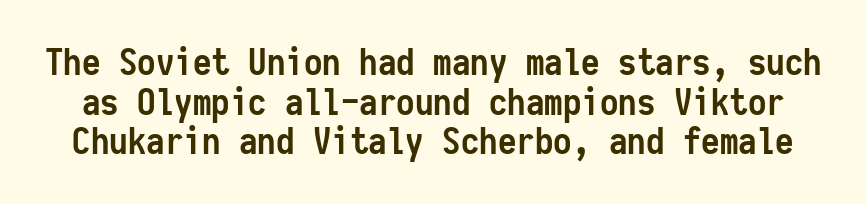
{"serif": "no", "italic": "no", "bold": "yes", "weight": "semibold", "width": "condensed", "stroke_contrast": "low", "x_height": "medium", "monospaced": "yes", "underline": "no", "line_spacing": "tight", "line_spacing_ratio": 1.07, "letter_spacing": "normal", "letter_spacing_em": 0.0, "glyph_px": 37}
